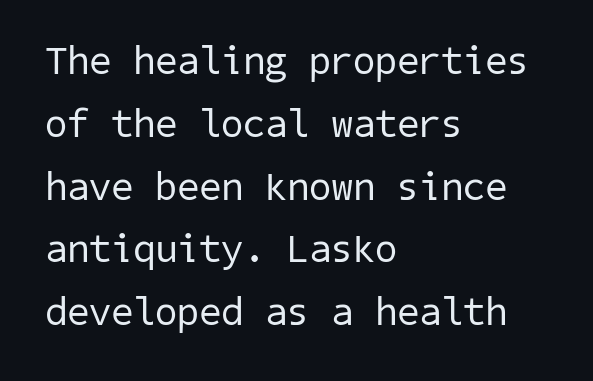
The passage shown stacks its lines at a standard gap. The face looks like a standard text weight, possibly lighter. Each row of text sits above clean, open space. The paragraph shown leans on its left margin. Type style note: lacks serifs. The gaps between neighbouring characters are ordinary and unremarkable.
